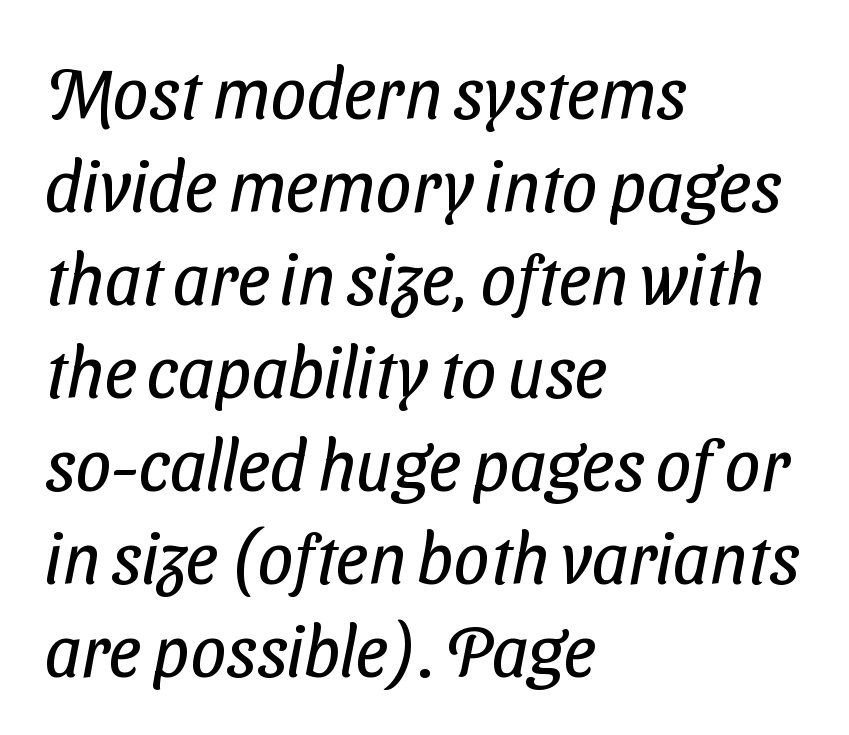
The image shows 71 px regular-weight, condensed sans-serif type; set left-aligned, normal line spacing (1.31x), normal letter spacing, not underlined; low stroke contrast and a medium x-height.
